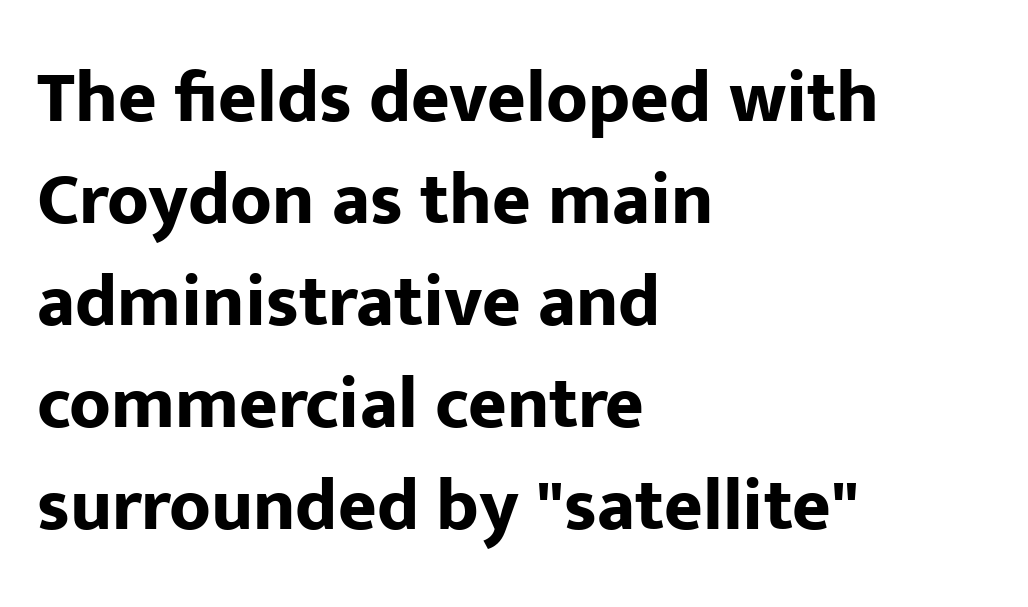
The image shows 74 px bold sans-serif type, upright; set left-aligned, normal line spacing (1.38x), normal letter spacing, not underlined; low stroke contrast and a medium x-height.
